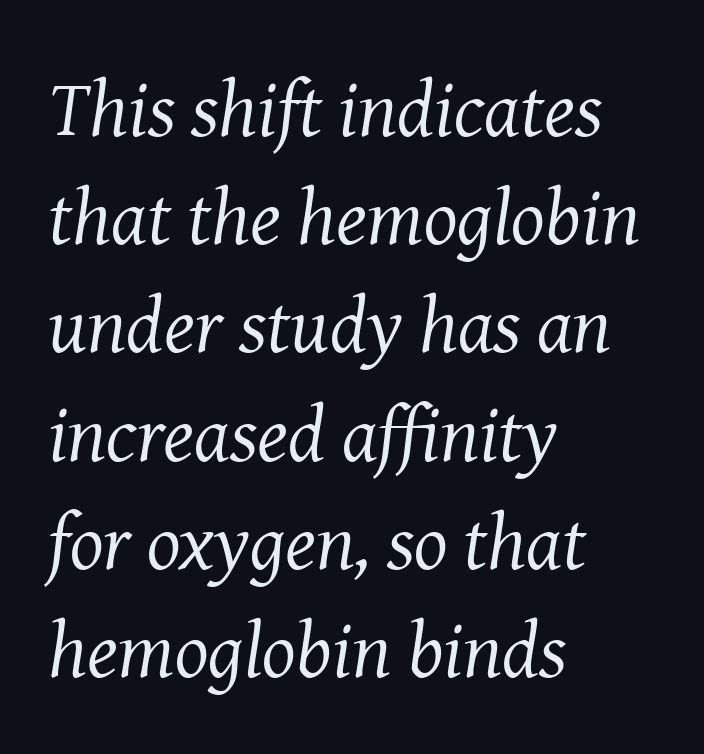
{"serif": "yes", "italic": "yes", "lean": "right", "slant_degrees": 8, "bold": "no", "weight": "regular", "width": "normal", "stroke_contrast": "medium", "x_height": "medium", "monospaced": "no", "underline": "no", "align": "left", "line_spacing": "normal", "line_spacing_ratio": 1.37, "letter_spacing": "normal", "letter_spacing_em": 0.0, "glyph_px": 79}
